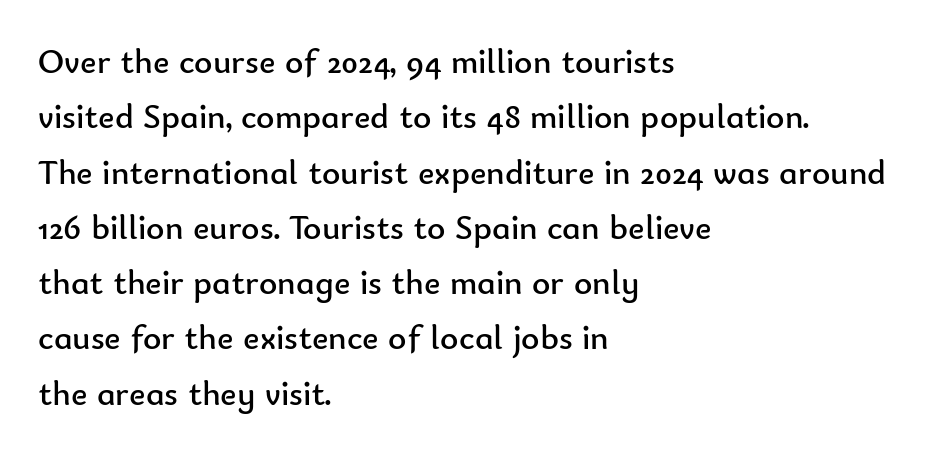
The image shows 35 px regular-weight sans-serif type, upright; set left-aligned, normal line spacing (1.58x), normal letter spacing, not underlined; low stroke contrast and a small x-height.
